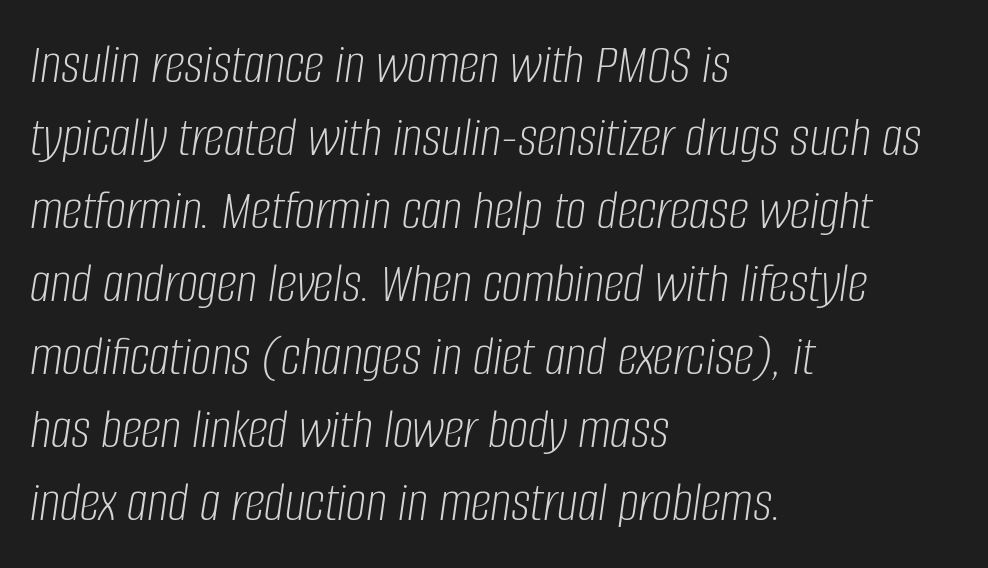
{"italic": "yes", "lean": "right", "slant_degrees": 8, "bold": "no", "weight": "light", "width": "condensed", "stroke_contrast": "low", "x_height": "large", "monospaced": "no", "underline": "no", "align": "left", "line_spacing": "normal", "line_spacing_ratio": 1.28, "letter_spacing": "normal", "letter_spacing_em": 0.0, "glyph_px": 57}
